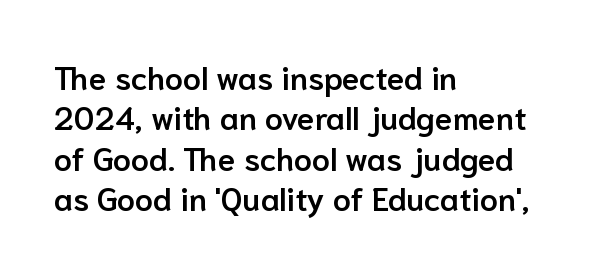
{"serif": "no", "italic": "no", "bold": "semi", "weight": "semibold", "width": "normal", "stroke_contrast": "low", "x_height": "medium", "monospaced": "no", "underline": "no", "align": "left", "line_spacing": "normal", "line_spacing_ratio": 1.26, "letter_spacing": "normal", "letter_spacing_em": 0.0, "glyph_px": 32}
